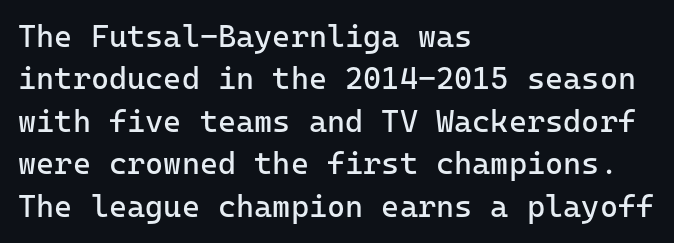
{"serif": "no", "italic": "no", "bold": "no", "weight": "regular", "width": "normal", "stroke_contrast": "low", "x_height": "medium", "monospaced": "yes", "underline": "no", "align": "left", "line_spacing": "normal", "line_spacing_ratio": 1.37, "letter_spacing": "normal", "letter_spacing_em": 0.0, "glyph_px": 31}
